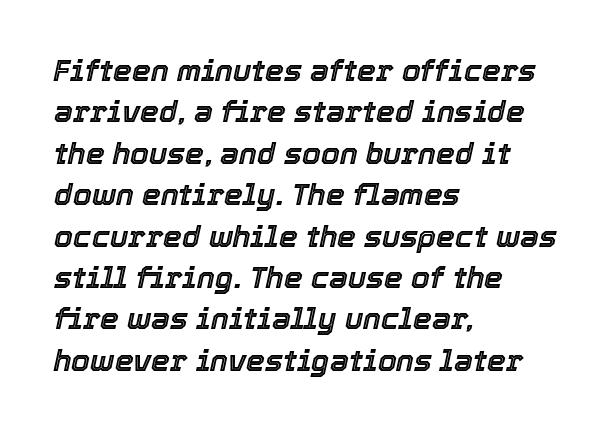
Q: Is the text italic (slanted)? A: Yes, it leans right by about 12 degrees.
Q: Is the text underlined? A: No.
Q: How is the paragraph aligned? A: Left-aligned.
Q: Is the spacing between letters normal or unusually wide? A: Normal.
Q: Is the spacing between lines tight, normal or loose? A: Normal.
Q: Width (condensed, normal, or wide)? A: Normal.
Q: x-height? A: Medium.
Q: Monospaced? A: No.
